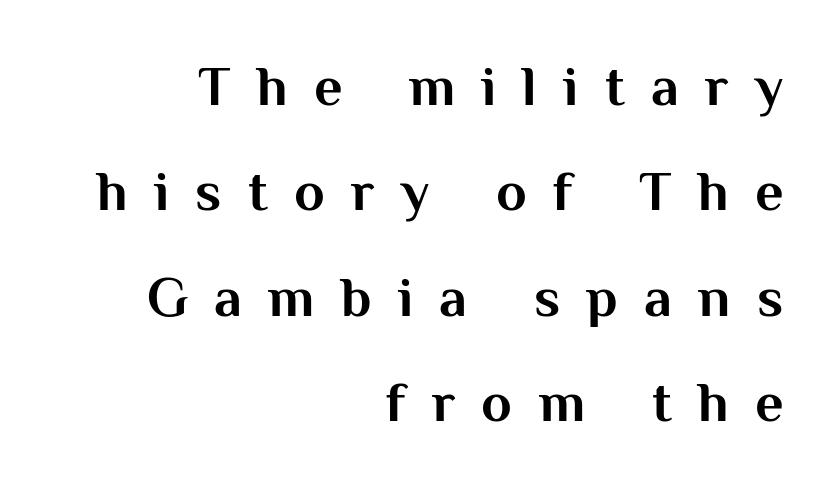
The image shows 56 px bold sans-serif type, upright; set right-aligned, line spacing 1.88x, unusually wide letter spacing (+0.47 em), not underlined; medium stroke contrast and a medium x-height.
